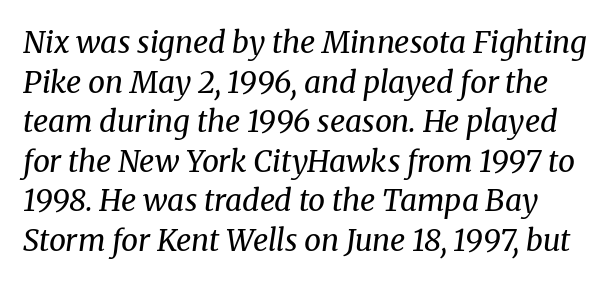
{"serif": "yes", "italic": "yes", "lean": "right", "slant_degrees": 8, "bold": "no", "weight": "regular", "width": "normal", "stroke_contrast": "medium", "x_height": "medium", "monospaced": "no", "underline": "no", "line_spacing": "normal", "line_spacing_ratio": 1.32, "letter_spacing": "normal", "letter_spacing_em": 0.0, "glyph_px": 30}
